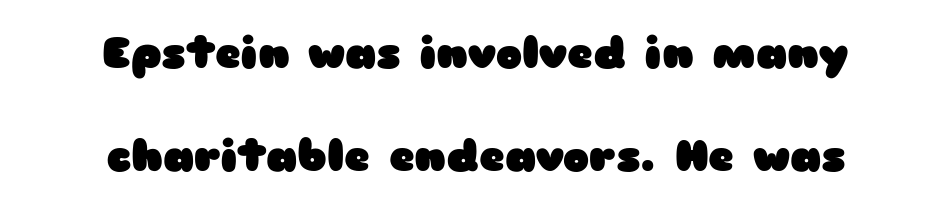
The passage shown has conventional tracking throughout. The space directly below the letters is spotless. Do the characters align in a grid? No, the font is proportional. Line spacing here is loose.
